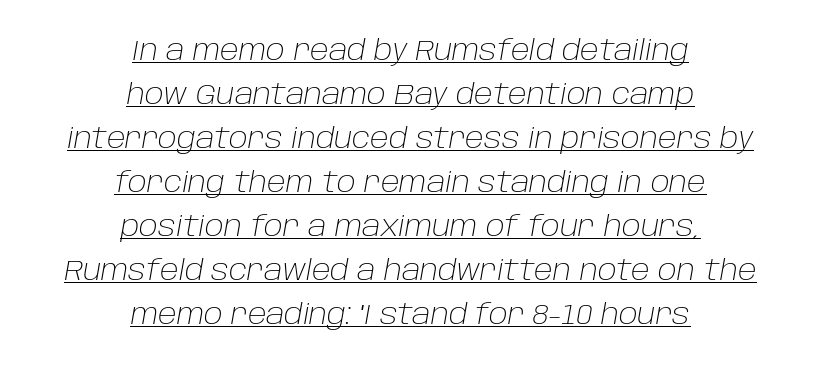
The text block is weighted toward neither margin, spreading evenly from the middle. The words here are underlined. The weight tops out at a normal text grade. If you drew a line through each stem, it would be angled. These lines sit exactly where default settings would place them. Glyph-to-glyph distance matches everyday printed text.
